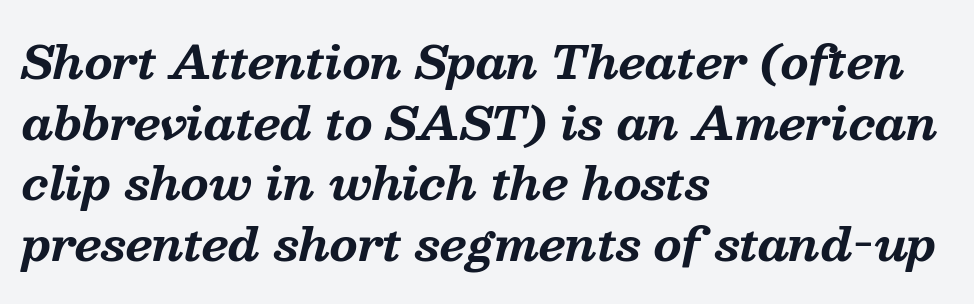
The image shows 45 px bold serif type, italic (leaning right); set left-aligned, normal line spacing (1.35x), normal letter spacing, not underlined; medium stroke contrast and a medium x-height.
